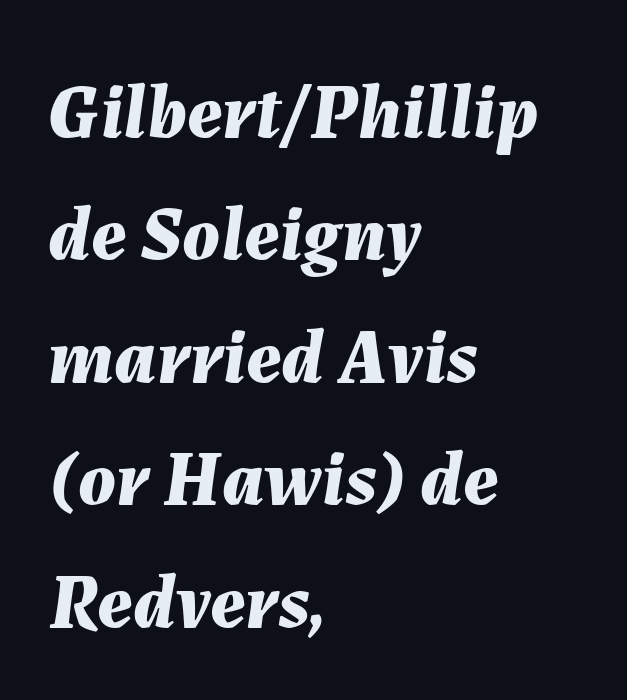
The space directly below the letters is spotless. Rows of type keep a routine distance in the vertical direction. Proportional: the letters do not fall into vertical columns. The line texture is even and compact thanks to regular tracking. Is the type bold? Yes — the strokes are clearly thick and heavy. Every row of glyphs begins at an identical x-position on the left.
